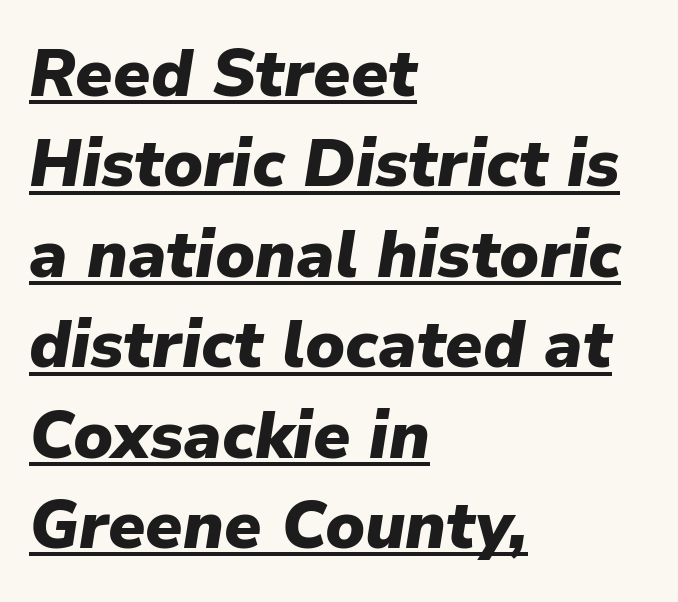
Q: Is the text bold? A: Yes.
Q: Is the text italic (slanted)? A: Yes, it leans right by about 9 degrees.
Q: Is the text underlined? A: Yes.
Q: How is the paragraph aligned? A: Left-aligned.
Q: Is the spacing between letters normal or unusually wide? A: Normal.
Q: Is the spacing between lines tight, normal or loose? A: Normal.
Q: Width (condensed, normal, or wide)? A: Normal.
Q: Stroke contrast? A: Low.
Q: x-height? A: Medium.
Q: Monospaced? A: No.
